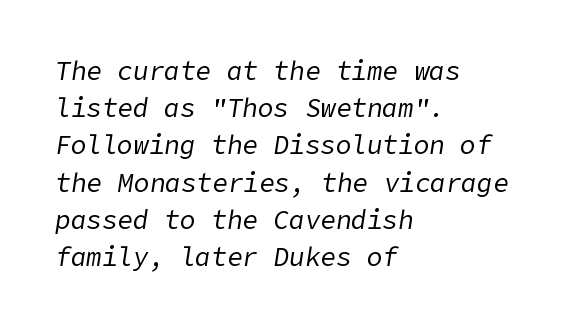
{"italic": "yes", "lean": "right", "slant_degrees": 9, "bold": "no", "underline": "no", "align": "left", "line_spacing": "normal", "line_spacing_ratio": 1.43, "letter_spacing": "normal", "letter_spacing_em": 0.0, "glyph_px": 26}
